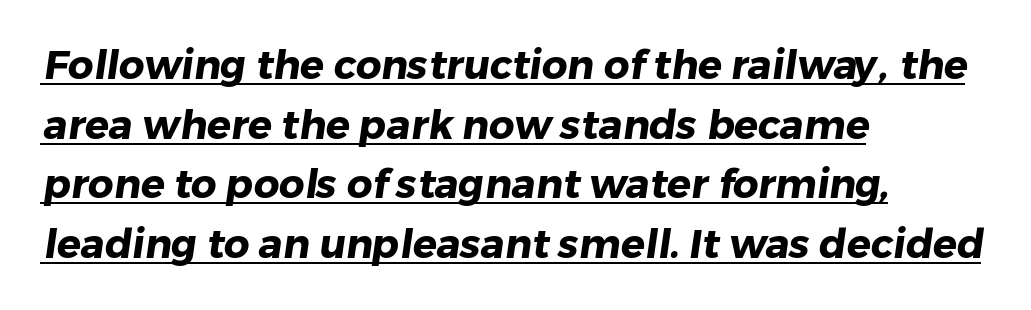
The paragraph has a hard left edge and a soft right edge. Has an underline been added? It has. Do the characters align in a grid? No, the font is proportional. Reading down the column, the eye jumps a familiar distance to each next line. The rendering uses a bold face; every stroke is thick and dark. The designer went with a sans here, leaving each stem footless.
